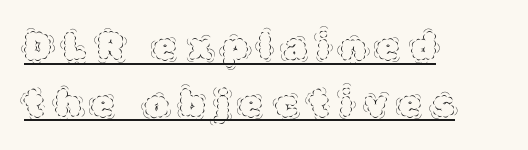
The image shows 37 px thin type, upright; set left-aligned, normal line spacing (1.53x), unusually wide letter spacing (+0.31 em), underlined; a large x-height.
